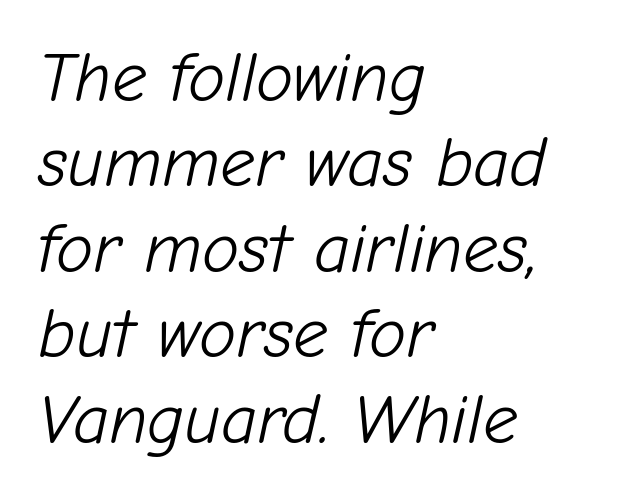
Rule under the text: the space is simply empty. The passage shown leans; its letterforms are oblique. Vertical stems look standard width or narrower in stroke. Character widths vary here, with narrow letters taking less room than wide ones. The paragraph has a hard left edge and a soft right edge. The type is set solid horizontally, with unmodified tracking.
